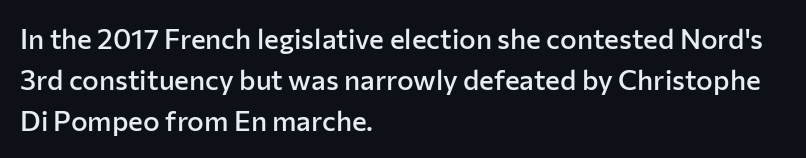
Caption: standard tracking, unaltered. Grotesque or geometric, the face here clearly has no serifs. The letters stand upright; this is a roman face. How heavy is the stroke? Medium-heavy — a semibold, shy of bold. Reading down the column, the eye jumps a familiar distance to each next line. The passage shown is not underscored anywhere.
